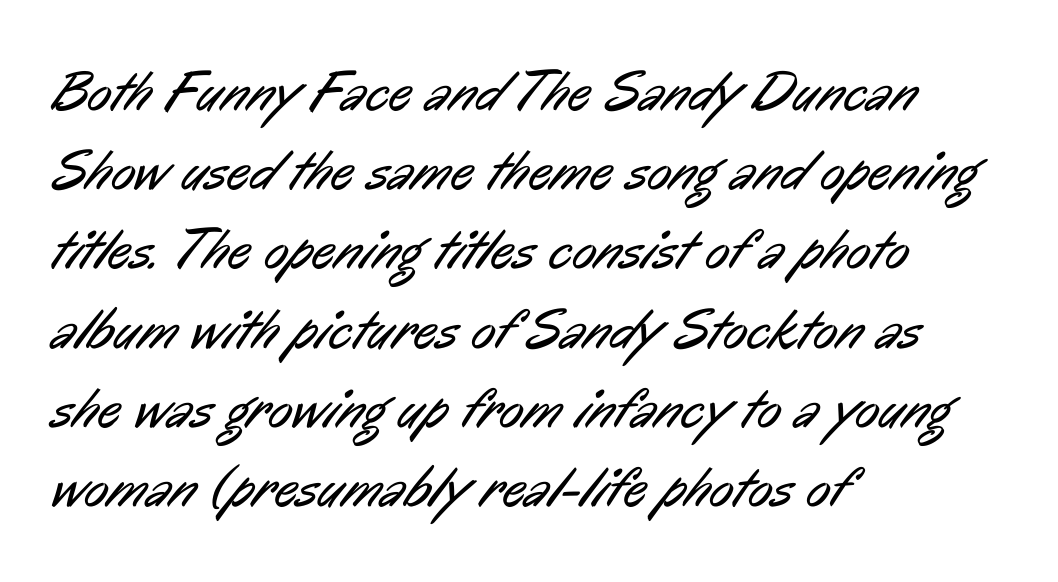
Q: Is the text bold? A: No.
Q: Is the typeface a serif or a sans-serif typeface? A: Sans-serif.
Q: Is the text underlined? A: No.
Q: How is the paragraph aligned? A: Left-aligned.
Q: Is the spacing between letters normal or unusually wide? A: Normal.
Q: Is the spacing between lines tight, normal or loose? A: Normal.
Q: Width (condensed, normal, or wide)? A: Condensed.
Q: Stroke contrast? A: Low.
Q: x-height? A: Medium.
Q: Monospaced? A: No.
